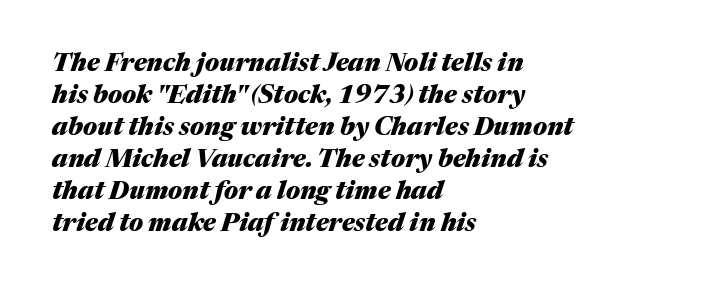
{"italic": "yes", "lean": "right", "slant_degrees": 17, "bold": "yes", "underline": "no", "align": "left", "line_spacing": "normal", "line_spacing_ratio": 1.28, "letter_spacing": "normal", "letter_spacing_em": 0.0, "glyph_px": 25}
